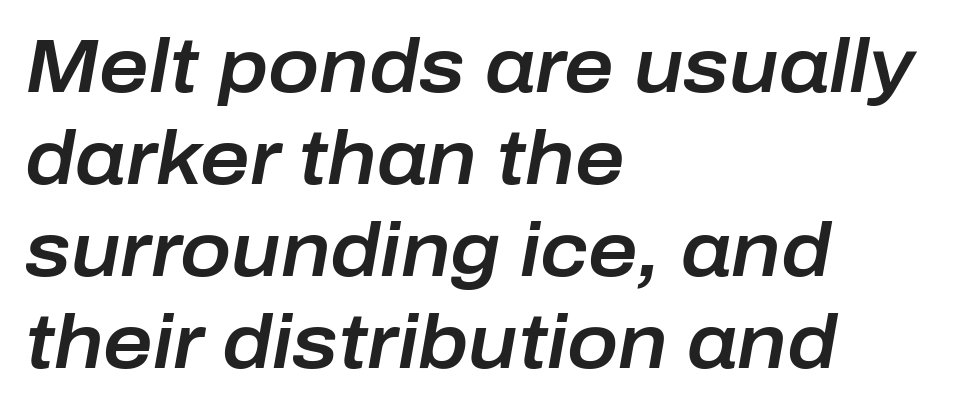
{"italic": "yes", "lean": "right", "slant_degrees": 10, "width": "normal", "stroke_contrast": "low", "x_height": "medium", "monospaced": "no", "underline": "no", "align": "left", "line_spacing_ratio": 1.21, "letter_spacing": "normal", "letter_spacing_em": 0.0, "glyph_px": 76}
